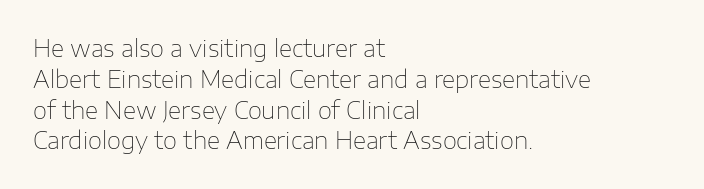
The image shows 23 px text type, upright; set left-aligned, normal line spacing (1.34x), normal letter spacing, not underlined.
